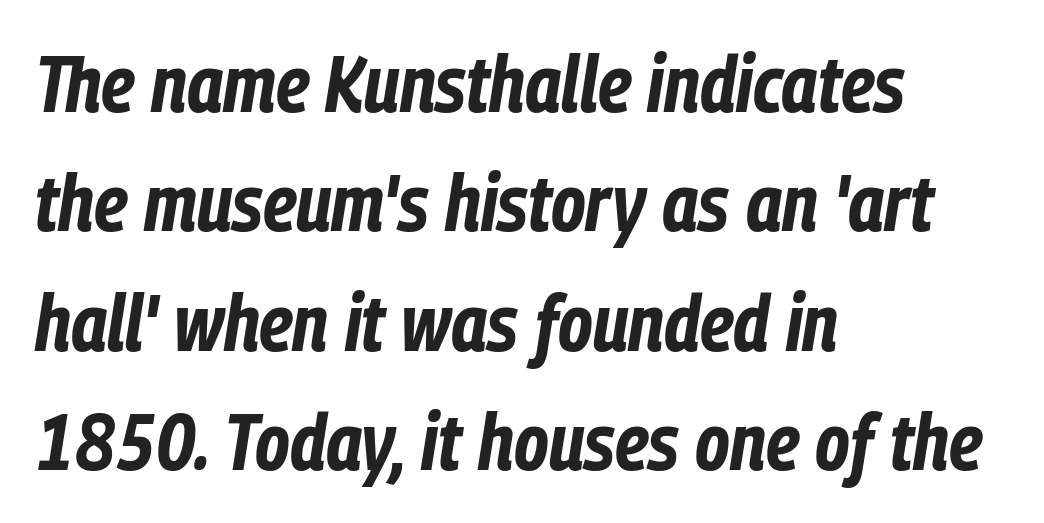
{"italic": "yes", "lean": "right", "slant_degrees": 9, "bold": "yes", "weight": "bold", "width": "condensed", "stroke_contrast": "low", "x_height": "medium", "monospaced": "no", "underline": "no", "align": "left", "line_spacing": "normal", "line_spacing_ratio": 1.51, "letter_spacing": "normal", "letter_spacing_em": 0.0, "glyph_px": 79}
